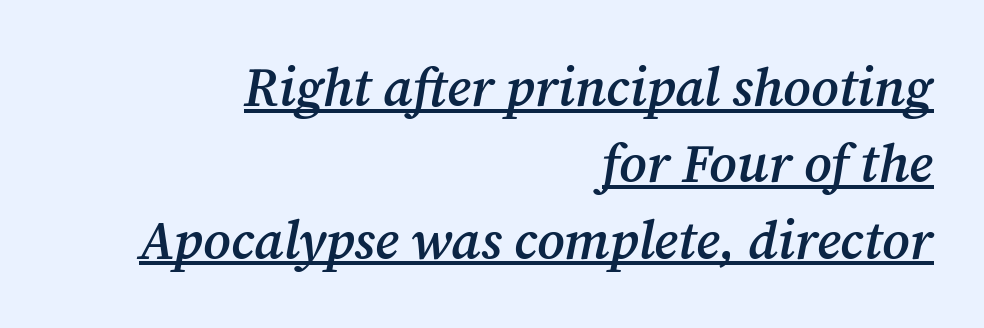
The letters carry serifs — small finishing strokes at the ends of their stems. Underlining? Definitely there. Does extra space separate the letters? No, they use regular spacing. Each line ends at the same right margin while the left side varies. Observe the lean: these are italic letterforms.
